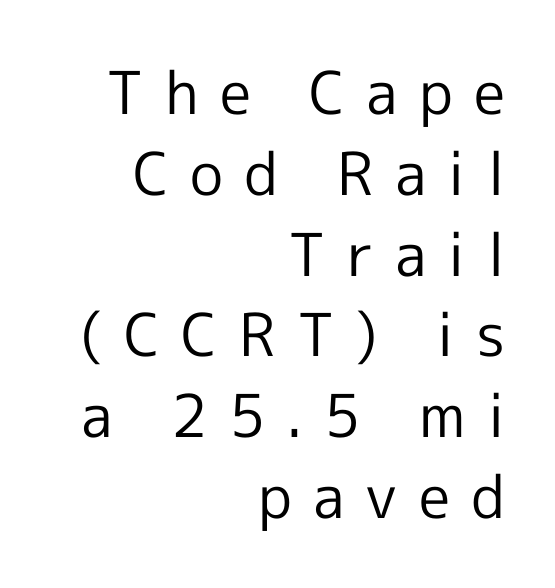
The image shows 59 px regular-weight sans-serif type, upright; set right-aligned, normal line spacing (1.37x), unusually wide letter spacing (+0.36 em), not underlined; a medium x-height.
